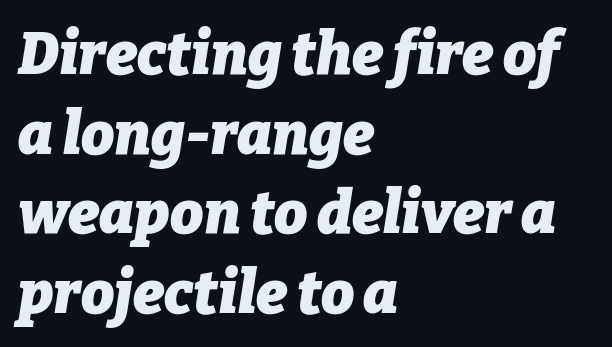
{"italic": "yes", "lean": "right", "slant_degrees": 9, "bold": "yes", "weight": "heavy", "width": "normal", "stroke_contrast": "low", "x_height": "medium", "monospaced": "no", "underline": "no", "align": "left", "line_spacing": "normal", "line_spacing_ratio": 1.35, "letter_spacing": "normal", "letter_spacing_em": 0.0, "glyph_px": 59}
